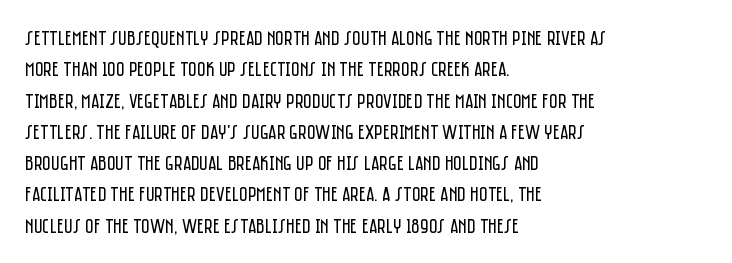
The image shows 21 px text type, upright; set left-aligned, normal line spacing (1.49x), normal letter spacing, not underlined.
